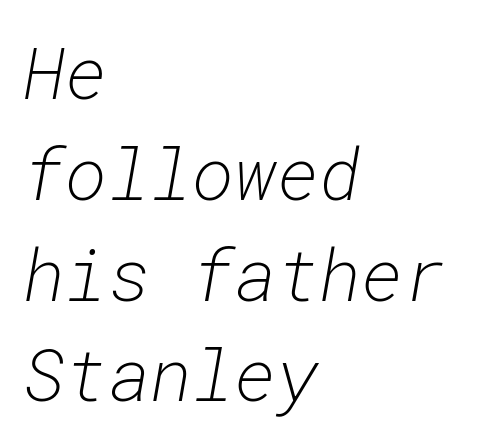
The image shows 72 px light type, italic (leaning right), monospaced; set left-aligned, normal line spacing (1.4x), normal letter spacing, not underlined; low stroke contrast and a medium x-height.
